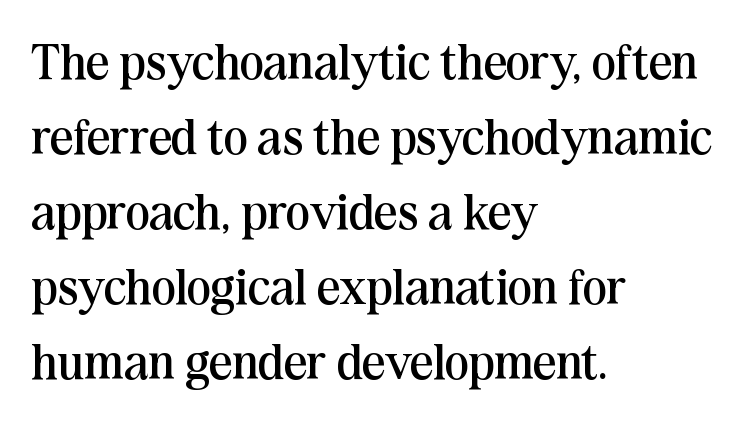
{"serif": "yes", "italic": "no", "bold": "no", "weight": "regular", "width": "normal", "stroke_contrast": "medium", "x_height": "medium", "monospaced": "no", "underline": "no", "align": "left", "line_spacing": "normal", "line_spacing_ratio": 1.47, "letter_spacing": "normal", "letter_spacing_em": 0.0, "glyph_px": 51}
